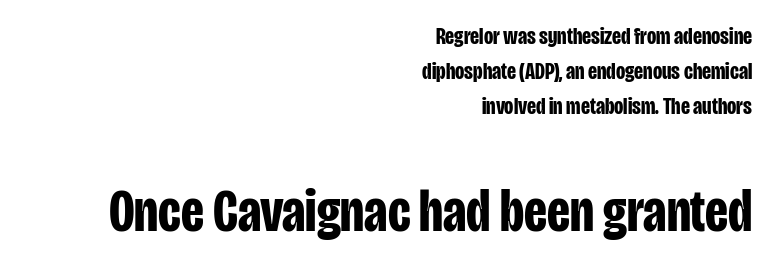
Q: Is the text bold? A: Yes.
Q: Is the text italic (slanted)? A: No, it is upright.
Q: Is the typeface a serif or a sans-serif typeface? A: Sans-serif.
Q: Is the text underlined? A: No.
Q: How is the paragraph aligned? A: Right-aligned.
Q: Is the spacing between letters normal or unusually wide? A: Normal.
Q: Is the spacing between lines tight, normal or loose? A: Normal.
Q: Which block of text is set in a larger size, the first (top) or the second (bottom)? A: The second (bottom) one.
Q: Width (condensed, normal, or wide)? A: Condensed.
Q: Stroke contrast? A: Low.
Q: x-height? A: Large.
Q: Monospaced? A: No.
